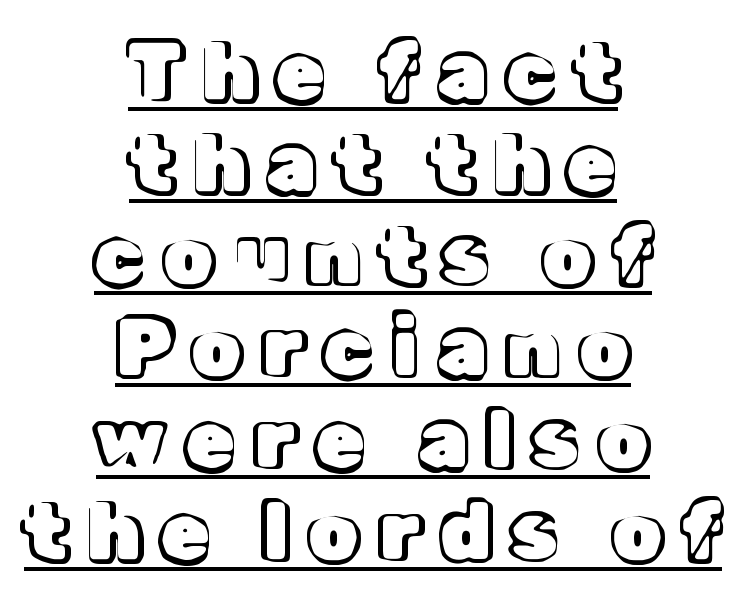
The image shows 80 px text type, upright; set centered, tight line spacing (1.15x), unusually wide letter spacing (+0.24 em), underlined; a medium x-height.
